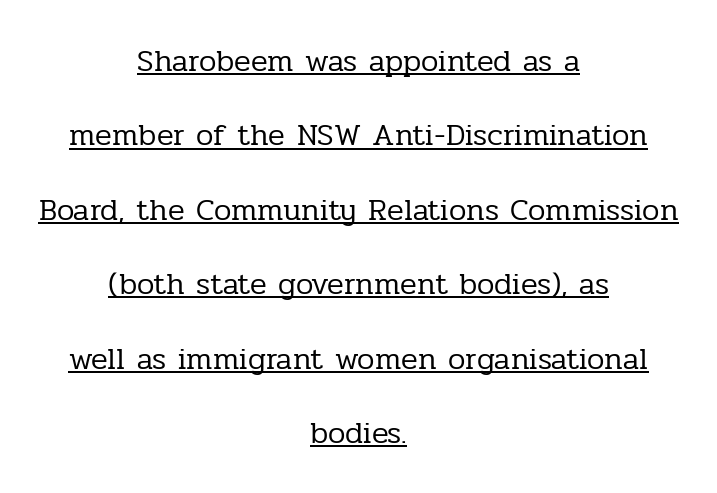
The image shows 31 px regular-weight serif type, upright; set centered, loose line spacing (2.4x), normal letter spacing, underlined; low stroke contrast and a medium x-height.
